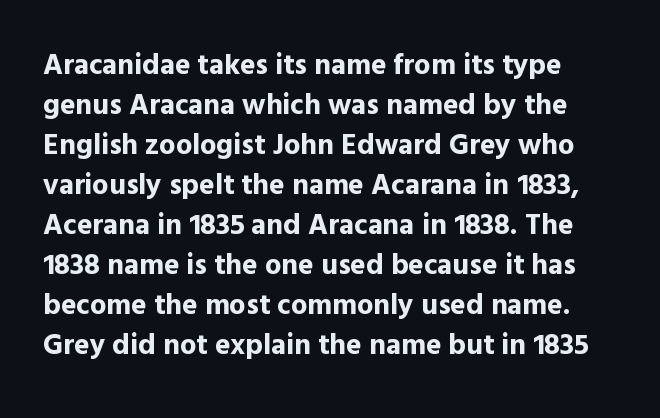
{"serif": "no", "italic": "no", "bold": "yes", "weight": "bold", "width": "normal", "x_height": "medium", "monospaced": "no", "underline": "no", "line_spacing": "normal", "line_spacing_ratio": 1.38, "letter_spacing": "normal", "letter_spacing_em": 0.0, "glyph_px": 29}
